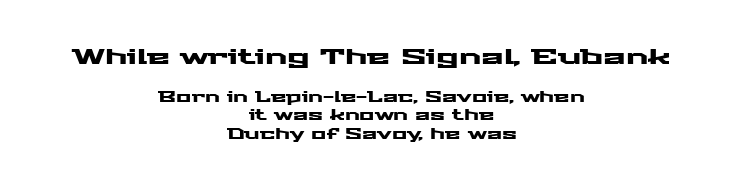
{"italic": "no", "underline": "no", "align": "center", "line_spacing": "normal", "line_spacing_ratio": 1.33, "letter_spacing": "normal", "letter_spacing_em": 0.0, "larger_block": "first", "size_ratio": 1.5, "glyph_px": 21}
